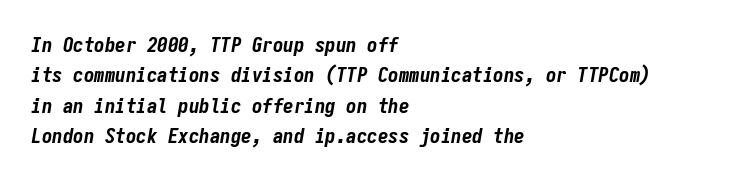
{"italic": "yes", "lean": "right", "slant_degrees": 9, "bold": "yes", "underline": "no", "align": "left", "line_spacing": "normal", "line_spacing_ratio": 1.45, "letter_spacing": "normal", "letter_spacing_em": 0.0, "glyph_px": 21}
